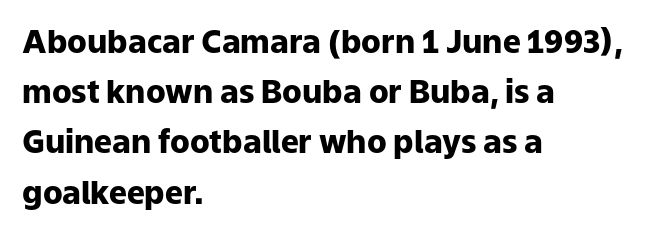
{"serif": "no", "italic": "no", "bold": "yes", "weight": "heavy", "width": "normal", "stroke_contrast": "low", "x_height": "medium", "monospaced": "no", "underline": "no", "align": "left", "line_spacing": "normal", "line_spacing_ratio": 1.57, "letter_spacing": "normal", "letter_spacing_em": 0.0, "glyph_px": 32}
